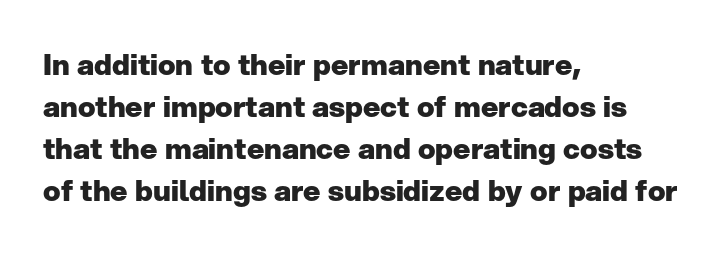
{"serif": "no", "italic": "no", "bold": "yes", "weight": "heavy", "width": "normal", "stroke_contrast": "low", "x_height": "medium", "monospaced": "no", "underline": "no", "align": "left", "line_spacing": "normal", "line_spacing_ratio": 1.45, "letter_spacing": "normal", "letter_spacing_em": 0.0, "glyph_px": 29}
